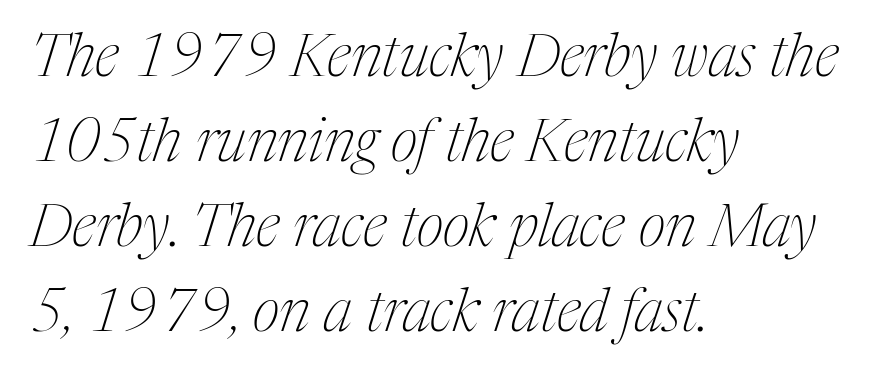
Q: Is the text bold? A: No.
Q: Is the text italic (slanted)? A: Yes, it leans right by about 17 degrees.
Q: Is the typeface a serif or a sans-serif typeface? A: Serif.
Q: Is the text underlined? A: No.
Q: How is the paragraph aligned? A: Left-aligned.
Q: Is the spacing between letters normal or unusually wide? A: Normal.
Q: Is the spacing between lines tight, normal or loose? A: Normal.
Q: Width (condensed, normal, or wide)? A: Condensed.
Q: Stroke contrast? A: Medium.
Q: x-height? A: Medium.
Q: Monospaced? A: No.
